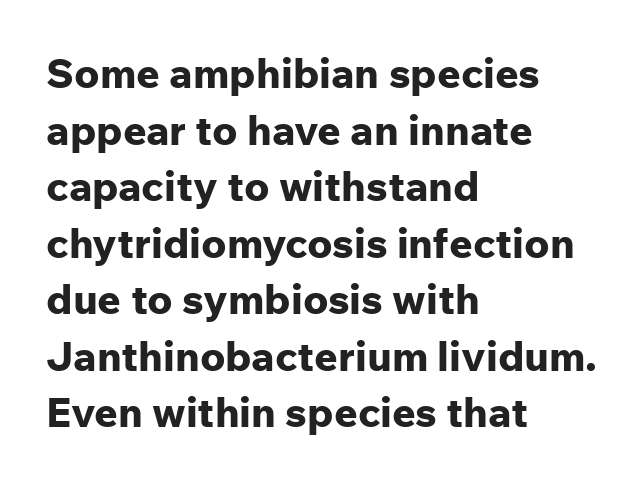
Q: Is the text bold? A: Yes.
Q: Is the text italic (slanted)? A: No, it is upright.
Q: Is the typeface a serif or a sans-serif typeface? A: Sans-serif.
Q: Is the text underlined? A: No.
Q: How is the paragraph aligned? A: Left-aligned.
Q: Is the spacing between letters normal or unusually wide? A: Normal.
Q: Is the spacing between lines tight, normal or loose? A: Normal.
Q: Width (condensed, normal, or wide)? A: Normal.
Q: Stroke contrast? A: Low.
Q: x-height? A: Medium.
Q: Monospaced? A: No.
